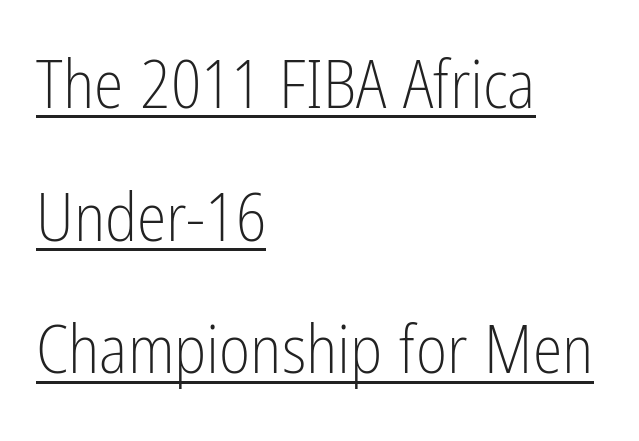
{"serif": "no", "italic": "no", "bold": "no", "weight": "light", "width": "condensed", "stroke_contrast": "low", "x_height": "medium", "monospaced": "no", "underline": "yes", "align": "left", "line_spacing": "loose", "line_spacing_ratio": 1.98, "letter_spacing": "normal", "letter_spacing_em": 0.0, "glyph_px": 67}
